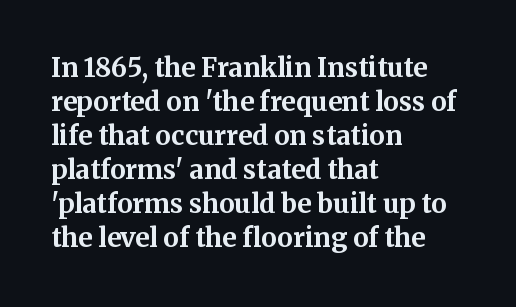
{"italic": "no", "bold": "yes", "underline": "no", "align": "left", "line_spacing": "normal", "line_spacing_ratio": 1.31, "letter_spacing": "normal", "letter_spacing_em": 0.0, "glyph_px": 26}
